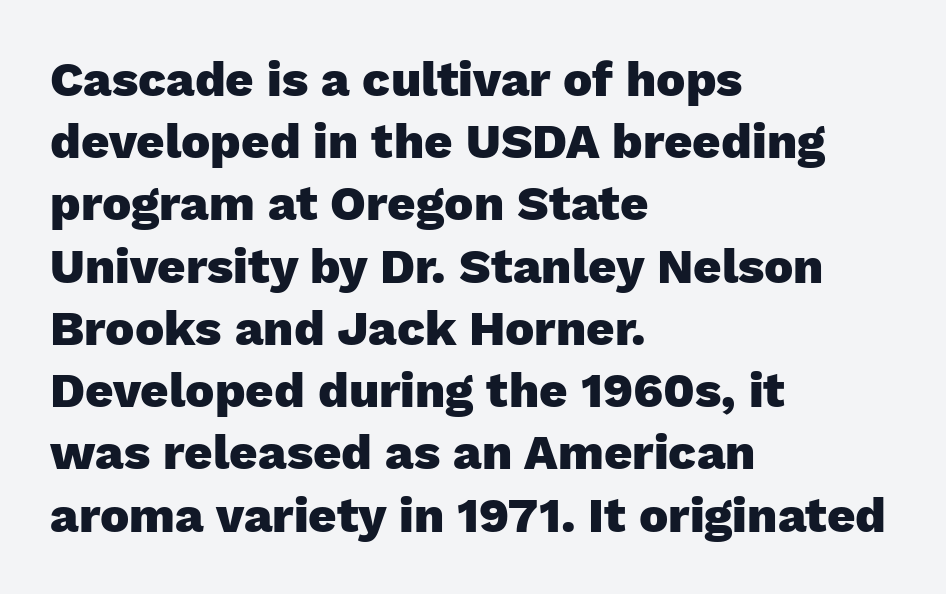
{"serif": "no", "italic": "no", "bold": "yes", "weight": "heavy", "width": "normal", "stroke_contrast": "low", "x_height": "medium", "monospaced": "no", "underline": "no", "align": "left", "line_spacing": "normal", "line_spacing_ratio": 1.27, "letter_spacing": "normal", "letter_spacing_em": 0.0, "glyph_px": 49}
